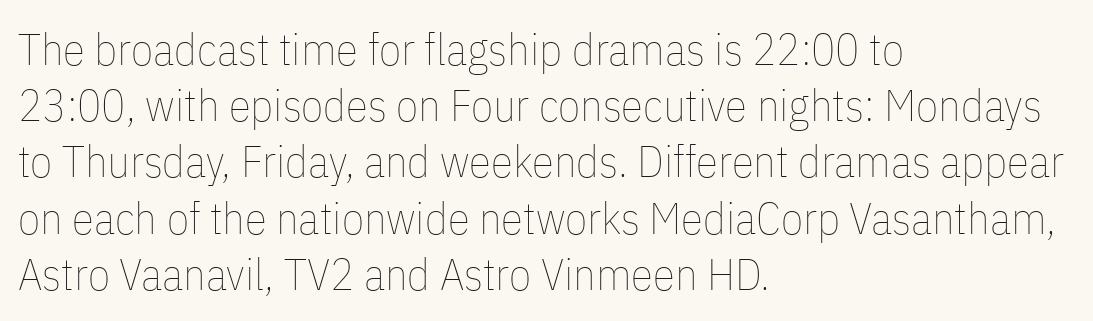
Q: Is the text bold? A: No.
Q: Is the text italic (slanted)? A: No, it is upright.
Q: Is the text underlined? A: No.
Q: How is the paragraph aligned? A: Left-aligned.
Q: Is the spacing between letters normal or unusually wide? A: Normal.
Q: Is the spacing between lines tight, normal or loose? A: Normal.
Q: Width (condensed, normal, or wide)? A: Condensed.
Q: Stroke contrast? A: Low.
Q: x-height? A: Medium.
Q: Monospaced? A: No.
